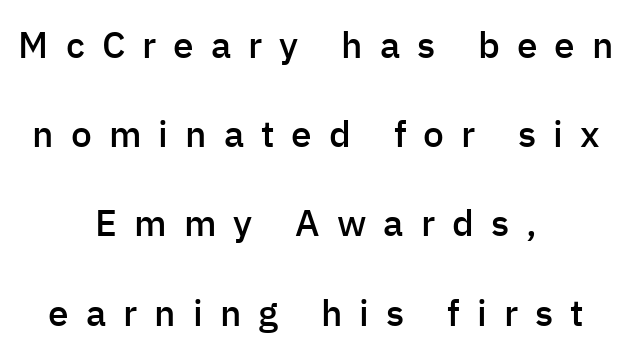
This rendering widens character spacing well past its baseline value. Check where the strokes stop: nothing finishes them off — pure sans. Typographic density is moderately raised because the face is semibold. Students, observe: this is what heavily led, spacious text looks like. Is there any slant? The stems are plumb.
